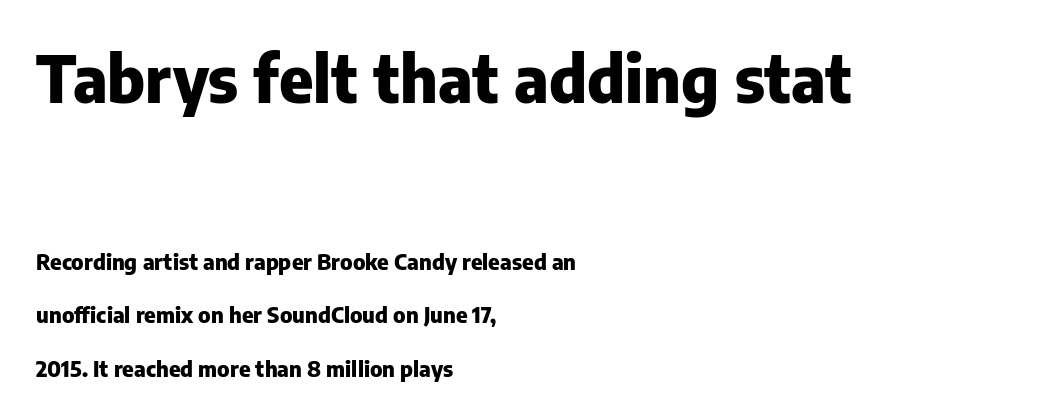
The image shows 65 px heavy sans-serif type, upright; set left-aligned, loose line spacing (2.44x), normal letter spacing, not underlined; the first (top) block is 2.95x larger; low stroke contrast and a medium x-height.
